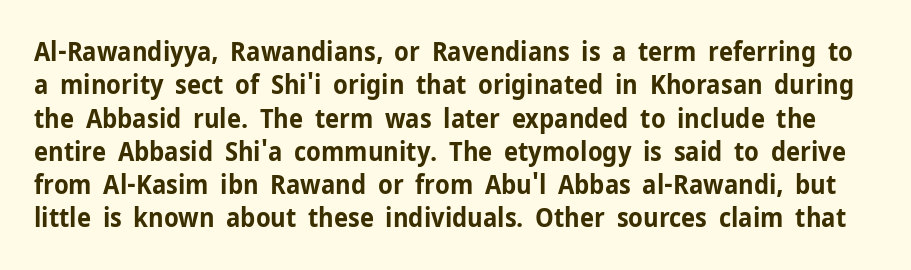
Glyph-to-glyph distance matches everyday printed text. Caption: bold face, heavy strokes. Check the space under the baseline: it is left empty. Whoever set this chose a conventional vertical rhythm.
